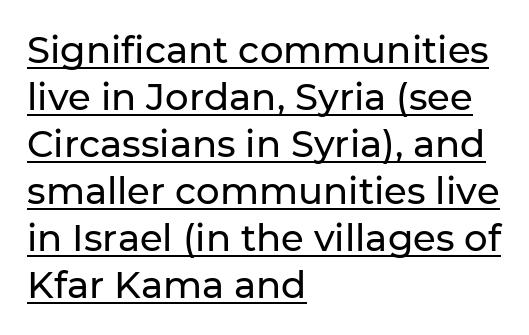
{"serif": "no", "italic": "no", "width": "normal", "stroke_contrast": "low", "x_height": "medium", "monospaced": "no", "underline": "yes", "align": "left", "line_spacing": "normal", "line_spacing_ratio": 1.27, "letter_spacing": "normal", "letter_spacing_em": 0.0, "glyph_px": 37}
